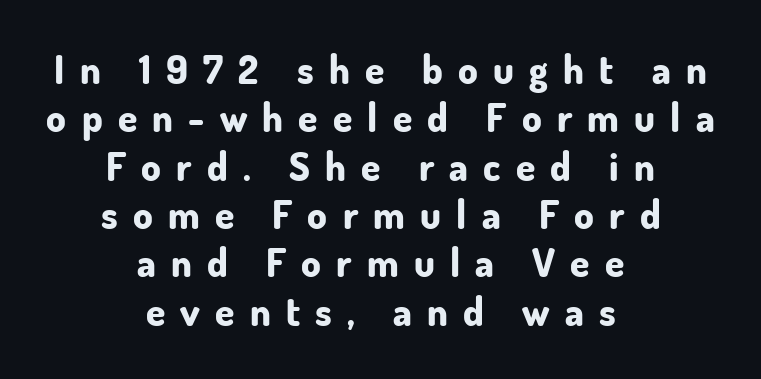
Q: Is the text bold? A: Yes.
Q: Is the text italic (slanted)? A: No, it is upright.
Q: Is the typeface a serif or a sans-serif typeface? A: Sans-serif.
Q: Is the text underlined? A: No.
Q: How is the paragraph aligned? A: Centered.
Q: Is the spacing between letters normal or unusually wide? A: Unusually wide.
Q: Width (condensed, normal, or wide)? A: Normal.
Q: Stroke contrast? A: Low.
Q: x-height? A: Small.
Q: Monospaced? A: No.
